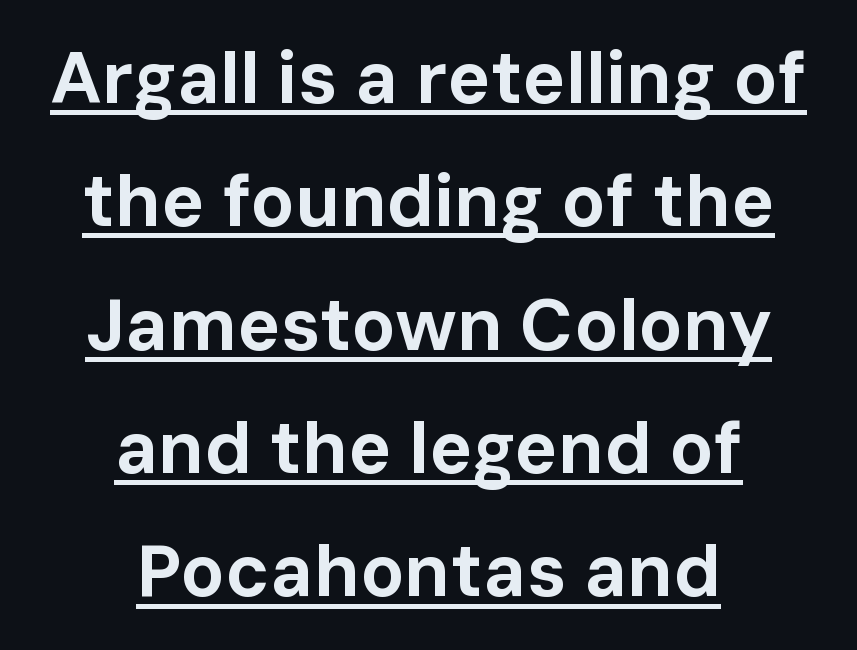
Q: Is the text bold? A: Yes.
Q: Is the text italic (slanted)? A: No, it is upright.
Q: Is the typeface a serif or a sans-serif typeface? A: Sans-serif.
Q: Is the text underlined? A: Yes.
Q: How is the paragraph aligned? A: Centered.
Q: Is the spacing between letters normal or unusually wide? A: Normal.
Q: Is the spacing between lines tight, normal or loose? A: Normal.
Q: Width (condensed, normal, or wide)? A: Normal.
Q: Stroke contrast? A: Low.
Q: x-height? A: Medium.
Q: Monospaced? A: No.
